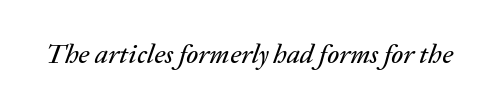
{"italic": "yes", "lean": "right", "slant_degrees": 20, "underline": "no", "letter_spacing": "normal", "letter_spacing_em": 0.0, "glyph_px": 27}
